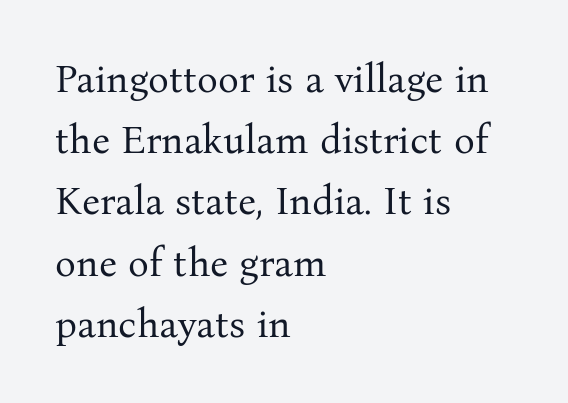
{"serif": "yes", "italic": "no", "bold": "no", "weight": "regular", "width": "normal", "stroke_contrast": "medium", "x_height": "medium", "monospaced": "no", "underline": "no", "align": "left", "line_spacing": "normal", "line_spacing_ratio": 1.57, "letter_spacing": "normal", "letter_spacing_em": 0.0, "glyph_px": 39}
